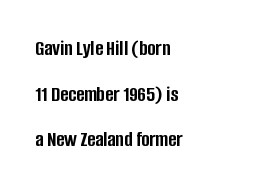
The image shows 22 px bold type, upright; set left-aligned, loose line spacing (2.07x), normal letter spacing, not underlined.
